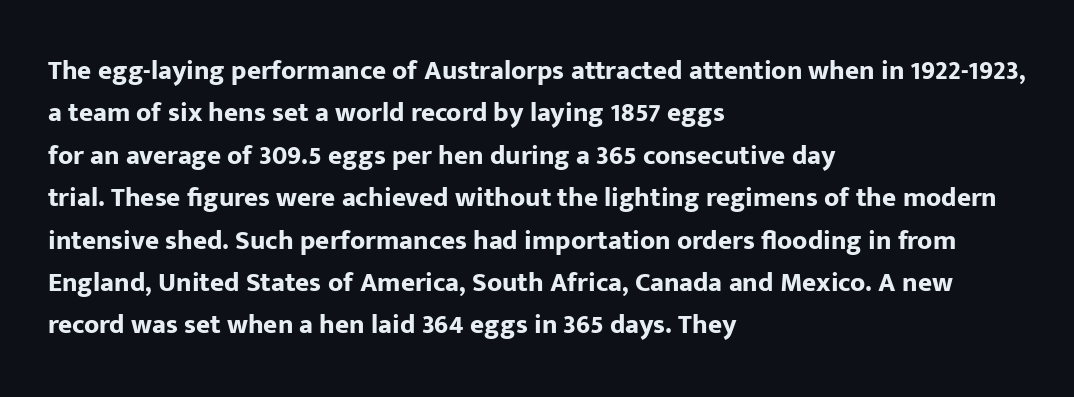
{"italic": "no", "bold": "yes", "underline": "no", "align": "left", "line_spacing": "normal", "line_spacing_ratio": 1.57, "letter_spacing": "normal", "letter_spacing_em": 0.0, "glyph_px": 27}
